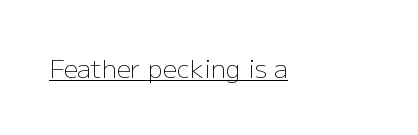
A roman cut, with each character standing at attention. Caption: standard tracking, unaltered. Quick note: underline on. These lines are set flush left with a ragged right edge.
